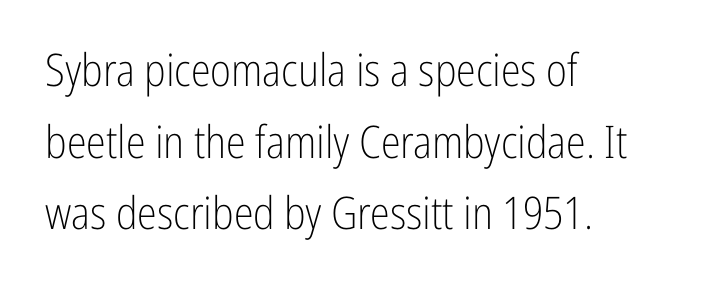
The image shows 45 px light, condensed sans-serif type, upright; set left-aligned, normal line spacing (1.59x), normal letter spacing, not underlined; low stroke contrast and a medium x-height.
